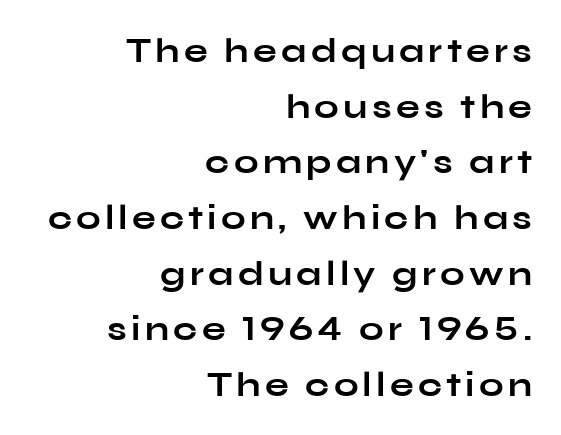
Q: Is the text bold? A: Yes.
Q: Is the text italic (slanted)? A: No, it is upright.
Q: Is the typeface a serif or a sans-serif typeface? A: Sans-serif.
Q: Is the text underlined? A: No.
Q: How is the paragraph aligned? A: Right-aligned.
Q: Is the spacing between lines tight, normal or loose? A: Normal.
Q: Width (condensed, normal, or wide)? A: Wide.
Q: Stroke contrast? A: Low.
Q: x-height? A: Medium.
Q: Monospaced? A: No.
